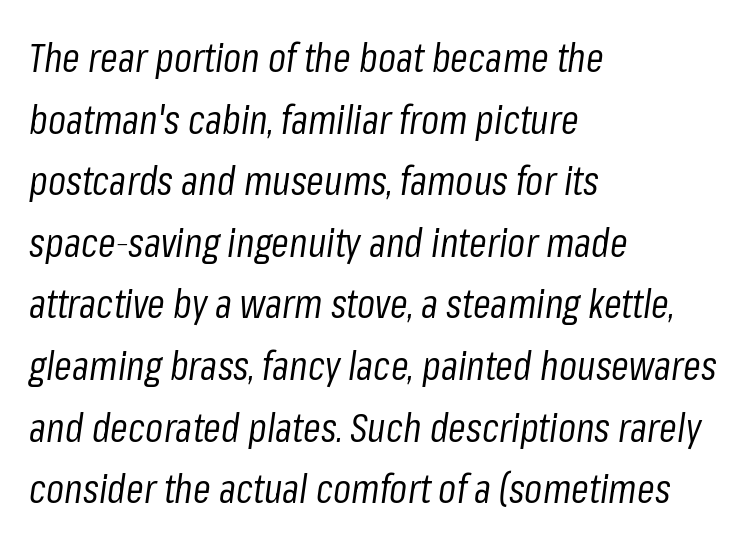
The image shows 40 px regular-weight, condensed type, italic (leaning right); set left-aligned, normal line spacing (1.54x), normal letter spacing, not underlined; low stroke contrast and a medium x-height.
